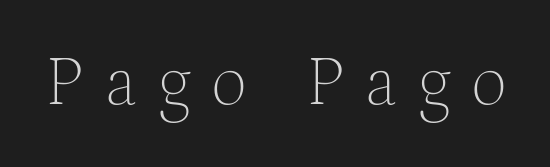
Bare-footed words on every line. To sum up the face: it has serifs. Every stem runs plumb, perpendicular to the baseline. Each stroke keeps to a modest, everyday thickness or less.
